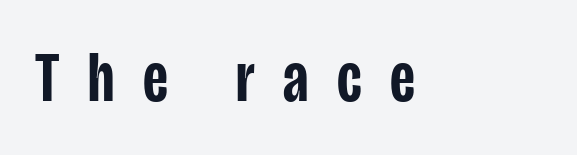
{"serif": "no", "italic": "no", "bold": "semi", "weight": "semibold", "width": "condensed", "stroke_contrast": "low", "x_height": "large", "monospaced": "no", "underline": "no", "align": "left", "letter_spacing": "wide", "letter_spacing_em": 0.41, "glyph_px": 70}
